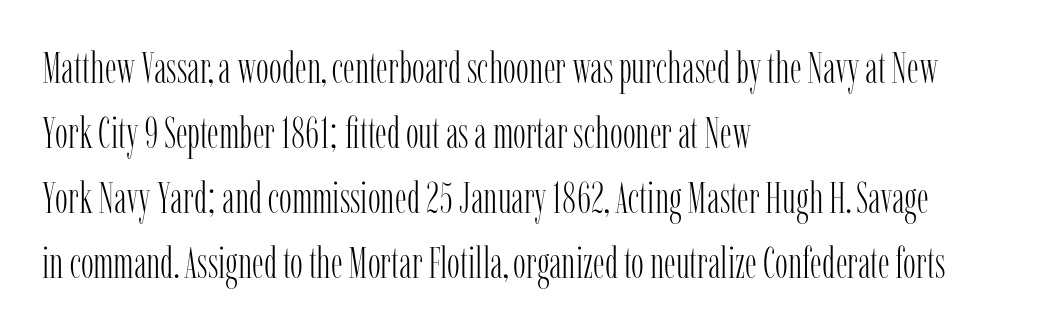
The image shows 43 px light, condensed serif type, upright; set left-aligned, normal line spacing (1.51x), normal letter spacing, not underlined; low stroke contrast and a medium x-height.
